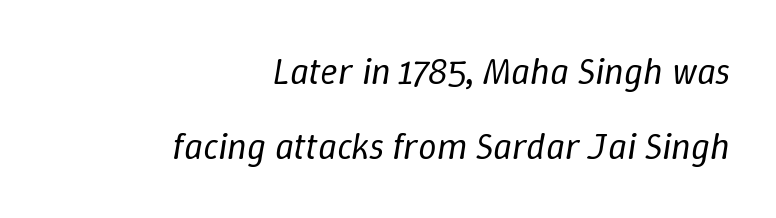
Any mark beneath the type? The region is blank. Emphasis-style slanted type is in use. This sample uses plain, unmodified letter spacing. Whoever set this chose breathing room over compactness in the vertical rhythm. Vertical stems look standard width or narrower in stroke. Character widths vary here, with narrow letters taking less room than wide ones.
